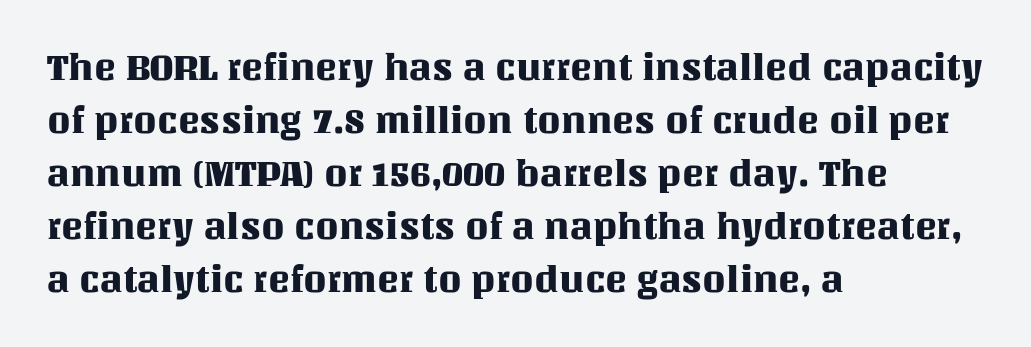
Q: Is the text italic (slanted)? A: No, it is upright.
Q: Is the text underlined? A: No.
Q: How is the paragraph aligned? A: Left-aligned.
Q: Is the spacing between letters normal or unusually wide? A: Normal.
Q: Is the spacing between lines tight, normal or loose? A: Normal.
Q: Width (condensed, normal, or wide)? A: Normal.
Q: Stroke contrast? A: Medium.
Q: x-height? A: Large.
Q: Monospaced? A: No.
